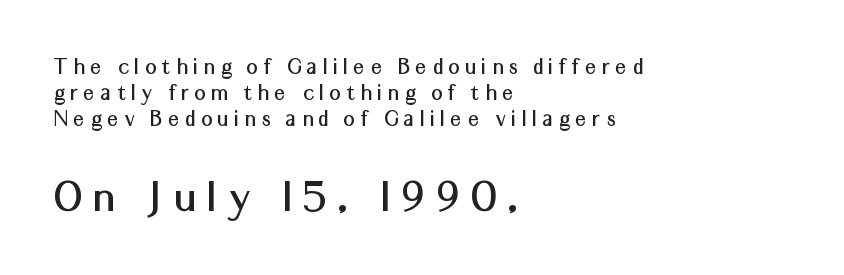
The image shows 49 px sans-serif type, upright; set left-aligned, tight line spacing (1.08x), unusually wide letter spacing (+0.26 em), not underlined; the second (bottom) block is 2.04x larger; medium stroke contrast and a medium x-height.
